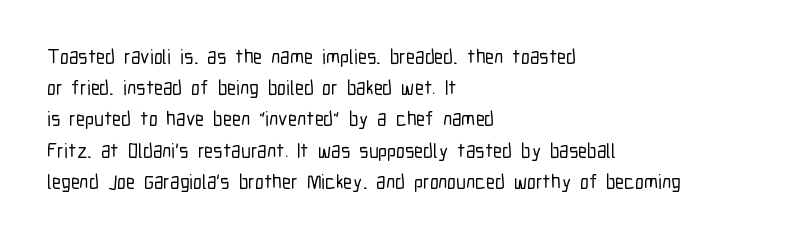
Q: Is the text italic (slanted)? A: No, it is upright.
Q: Is the text underlined? A: No.
Q: How is the paragraph aligned? A: Left-aligned.
Q: Is the spacing between letters normal or unusually wide? A: Normal.
Q: Is the spacing between lines tight, normal or loose? A: Normal.
